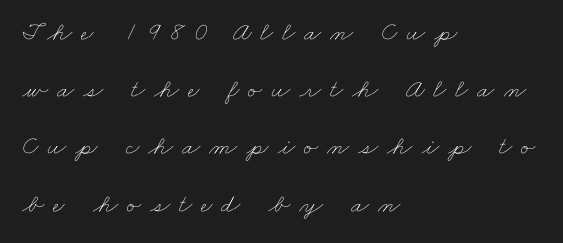
Q: Is the text bold? A: No.
Q: Is the text underlined? A: No.
Q: How is the paragraph aligned? A: Left-aligned.
Q: Is the spacing between letters normal or unusually wide? A: Unusually wide.
Q: Is the spacing between lines tight, normal or loose? A: Loose.
